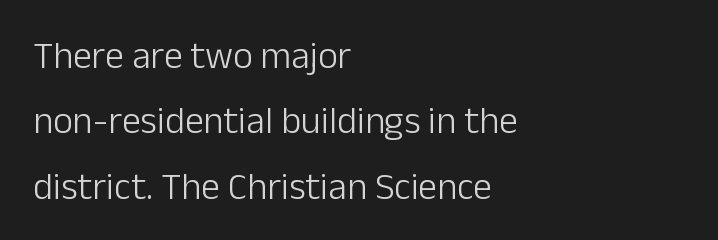
{"serif": "no", "italic": "no", "bold": "no", "weight": "light", "width": "normal", "stroke_contrast": "low", "x_height": "medium", "monospaced": "no", "underline": "no", "align": "left", "line_spacing_ratio": 1.72, "letter_spacing": "normal", "letter_spacing_em": 0.0, "glyph_px": 38}
